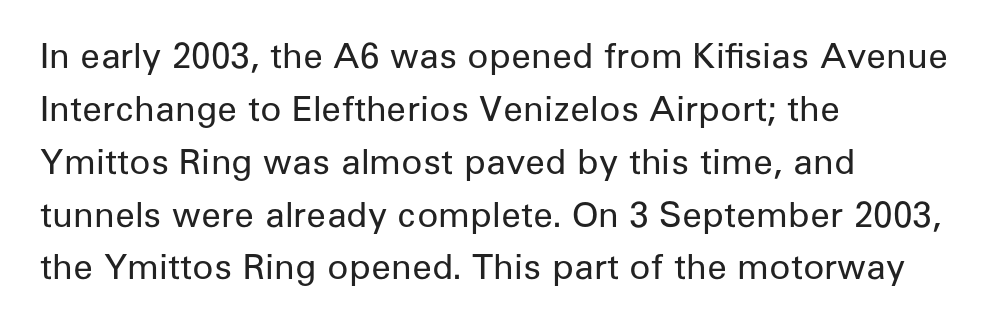
The image shows 35 px regular-weight sans-serif type, upright; set left-aligned, normal line spacing (1.51x), normal letter spacing, not underlined; low stroke contrast and a medium x-height.
